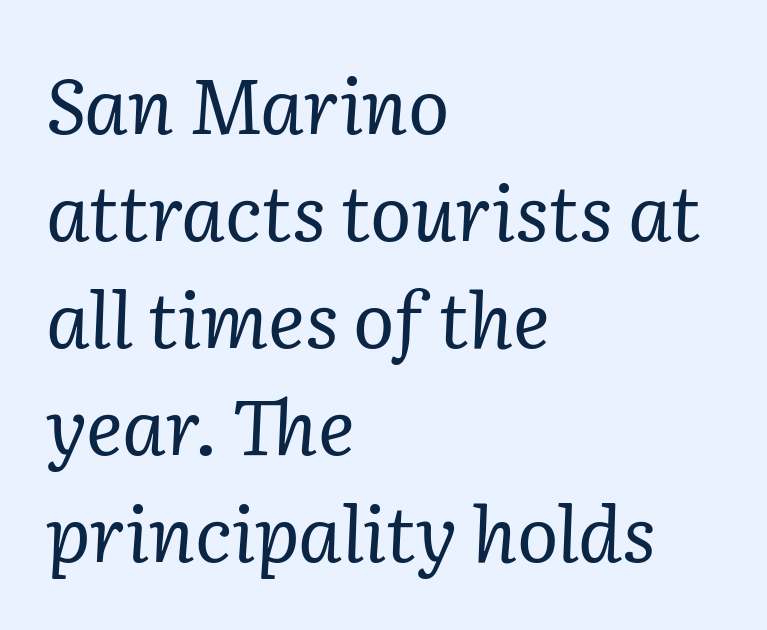
Weight: regular or lighter. Standard letterfit; no display-style spreading of the glyphs. The text was rendered using a seriffed face with decorative stroke endings. The passage shown leans; its letterforms are oblique.
